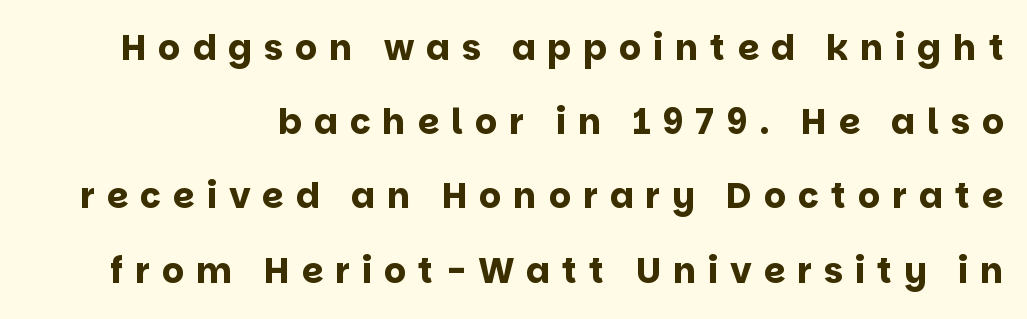
Heft: maximum for text — a bold. Words float on clear page, feet unadorned. The horizontal fit of the characters is loose and conspicuously gappy. Spacing verdict: proportional, widths tailored to each character. Quick note: not italic, upright.
